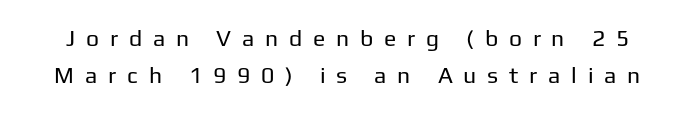
{"italic": "no", "bold": "no", "underline": "no", "line_spacing": "normal", "line_spacing_ratio": 1.62, "letter_spacing": "wide", "letter_spacing_em": 0.47, "glyph_px": 23}
